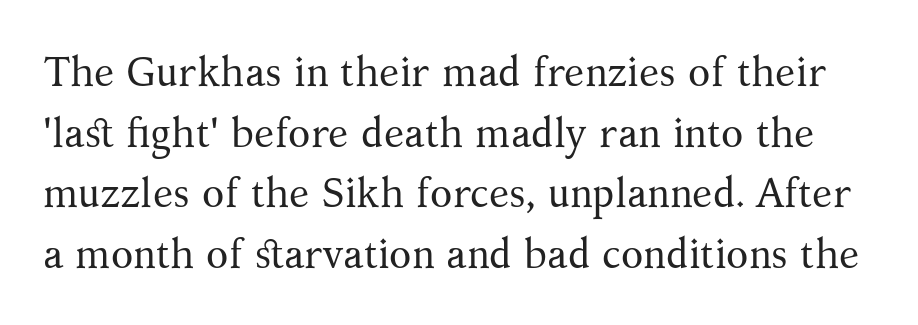
{"serif": "yes", "italic": "no", "bold": "no", "weight": "regular", "width": "normal", "stroke_contrast": "medium", "x_height": "medium", "monospaced": "no", "underline": "no", "line_spacing": "normal", "line_spacing_ratio": 1.48, "letter_spacing": "normal", "letter_spacing_em": 0.0, "glyph_px": 41}
